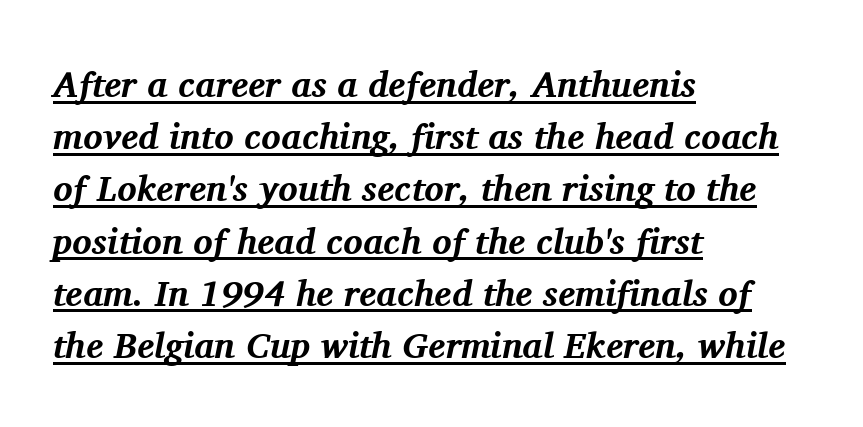
There's an unmistakable incline to the writing here. The line-height multiplier appears to be the usual default. Is this a fixed-width face? No — the glyphs have proportional, varying widths. Does the weight exceed regular? Yes, all the way to bold.
